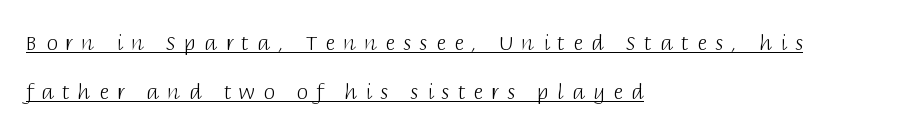
The image shows 20 px text type, upright; set left-aligned, loose line spacing (2.45x), unusually wide letter spacing (+0.42 em), underlined.
